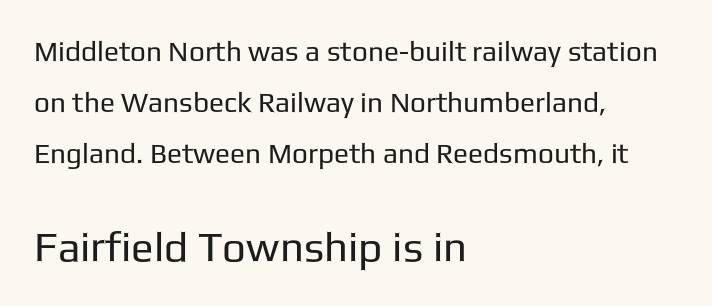
Q: Is the text bold? A: No.
Q: Is the text italic (slanted)? A: No, it is upright.
Q: Is the typeface a serif or a sans-serif typeface? A: Sans-serif.
Q: Is the text underlined? A: No.
Q: How is the paragraph aligned? A: Left-aligned.
Q: Is the spacing between letters normal or unusually wide? A: Normal.
Q: Which block of text is set in a larger size, the first (top) or the second (bottom)? A: The second (bottom) one.
Q: Width (condensed, normal, or wide)? A: Normal.
Q: Stroke contrast? A: Low.
Q: x-height? A: Medium.
Q: Monospaced? A: No.
